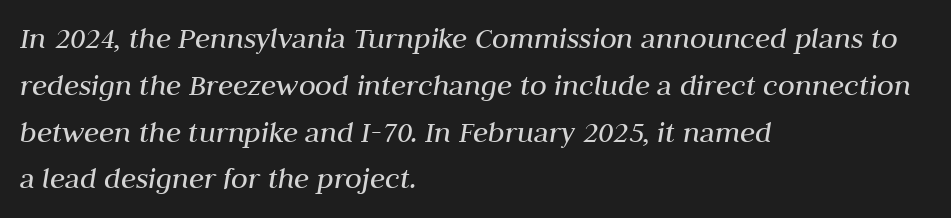
Style check: oblique. Letter spacing: default. One glance says typical: line gaps are just what's usual. These lines are rendered in a variable-pitch font. Nothing heavy about these letters — not bold at all.
